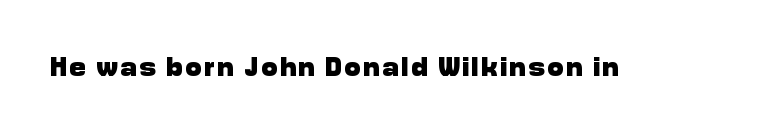
The lettering holds an erect, upright posture throughout. Check the space under the baseline: it is left empty. Does the weight exceed regular? Yes, all the way to bold.
